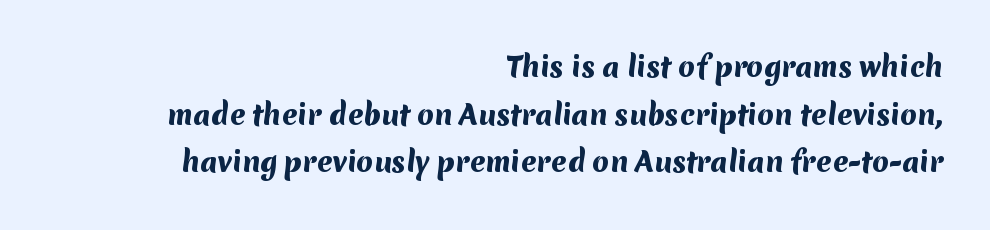
Q: Is the text bold? A: Yes.
Q: Is the text underlined? A: No.
Q: How is the paragraph aligned? A: Right-aligned.
Q: Is the spacing between letters normal or unusually wide? A: Normal.
